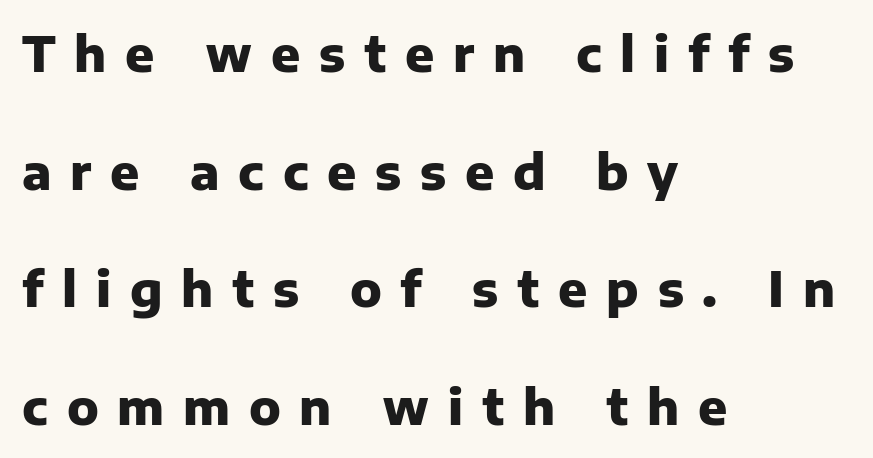
Q: Is the text bold? A: Yes.
Q: Is the text italic (slanted)? A: No, it is upright.
Q: Is the typeface a serif or a sans-serif typeface? A: Sans-serif.
Q: Is the text underlined? A: No.
Q: How is the paragraph aligned? A: Left-aligned.
Q: Is the spacing between letters normal or unusually wide? A: Unusually wide.
Q: Is the spacing between lines tight, normal or loose? A: Loose.
Q: Width (condensed, normal, or wide)? A: Normal.
Q: Stroke contrast? A: Low.
Q: x-height? A: Medium.
Q: Monospaced? A: No.
